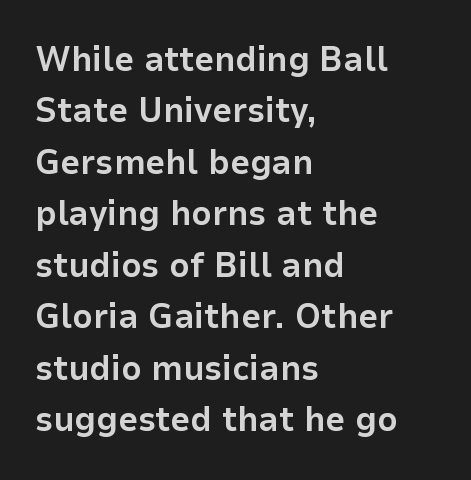
Q: Is the text bold? A: Yes.
Q: Is the text italic (slanted)? A: No, it is upright.
Q: Is the typeface a serif or a sans-serif typeface? A: Sans-serif.
Q: Is the text underlined? A: No.
Q: How is the paragraph aligned? A: Left-aligned.
Q: Is the spacing between letters normal or unusually wide? A: Normal.
Q: Is the spacing between lines tight, normal or loose? A: Normal.
Q: Width (condensed, normal, or wide)? A: Normal.
Q: Stroke contrast? A: Low.
Q: x-height? A: Medium.
Q: Monospaced? A: No.
